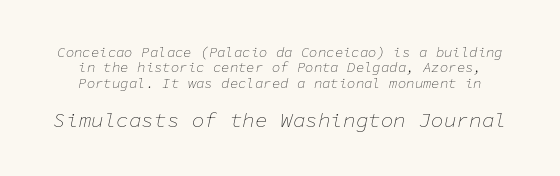
The typesetting does not lean heavy: it is not bold. The space between consecutive lines is stingy. The rendering enlarges the type as you move from the upper chunk to the lower. In terms of letterspacing, this is plain default setting. No word sits above an underline. Yep, that's italic — everything's leaning.
